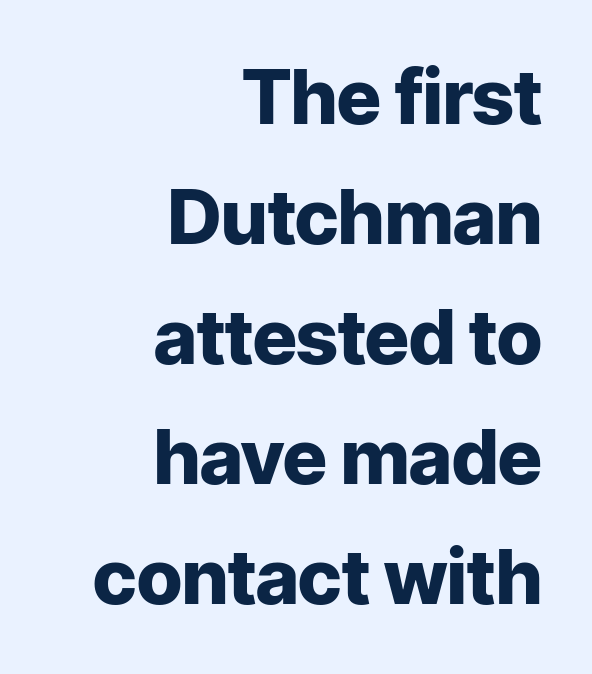
Honestly, there is no underline to notice here at all. Posture: vertical. Between one letter and the next there's only the usual sliver of space. Pretty heavy lettering here — definitely bold. This sample has the flowing, uneven cadence of proportional lettering. Compared with a flush-left layout, this one pins lines to the opposite, right side.
